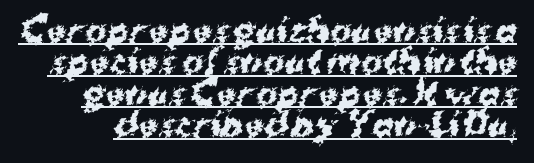
The image shows 32 px bold sans-serif type; set tight line spacing (0.98x), normal letter spacing, underlined; medium stroke contrast and a medium x-height.
